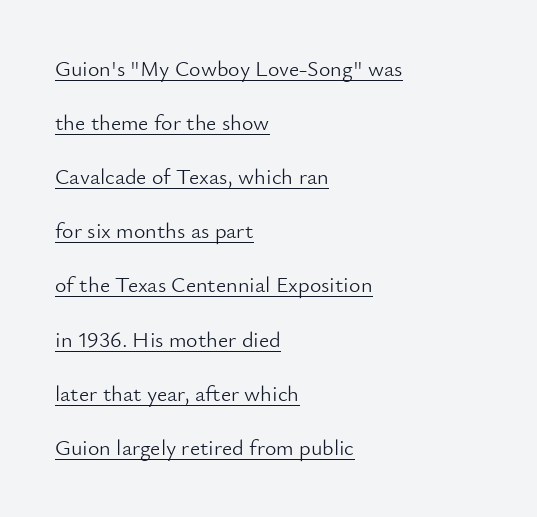
{"italic": "no", "bold": "no", "underline": "yes", "align": "left", "line_spacing": "loose", "line_spacing_ratio": 2.46, "letter_spacing": "normal", "letter_spacing_em": 0.0, "glyph_px": 22}
